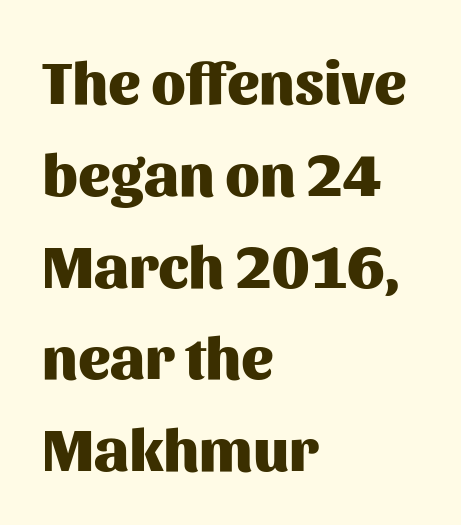
The image shows 60 px heavy sans-serif type, upright; set left-aligned, normal line spacing (1.53x), normal letter spacing, not underlined; medium stroke contrast and a medium x-height.
